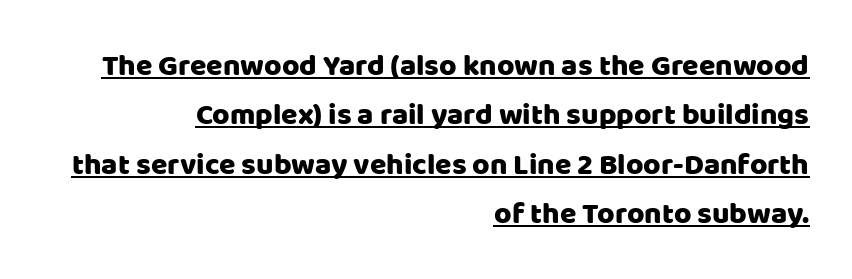
Q: Is the text italic (slanted)? A: No, it is upright.
Q: Is the typeface a serif or a sans-serif typeface? A: Sans-serif.
Q: Is the text underlined? A: Yes.
Q: How is the paragraph aligned? A: Right-aligned.
Q: Is the spacing between letters normal or unusually wide? A: Normal.
Q: Is the spacing between lines tight, normal or loose? A: Normal.
Q: Width (condensed, normal, or wide)? A: Normal.
Q: Stroke contrast? A: Low.
Q: x-height? A: Large.
Q: Monospaced? A: No.
